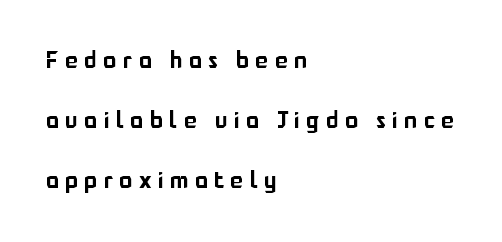
The image shows 24 px text type, upright; set left-aligned, loose line spacing (2.49x), unusually wide letter spacing (+0.27 em), not underlined.
